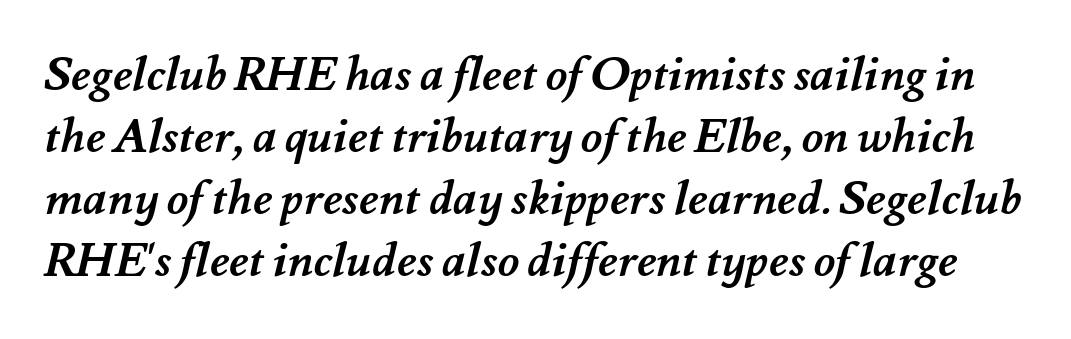
Q: Is the text bold? A: Yes.
Q: Is the text underlined? A: No.
Q: Is the spacing between letters normal or unusually wide? A: Normal.
Q: Is the spacing between lines tight, normal or loose? A: Normal.
Q: Width (condensed, normal, or wide)? A: Normal.
Q: Stroke contrast? A: Medium.
Q: x-height? A: Small.
Q: Monospaced? A: No.
